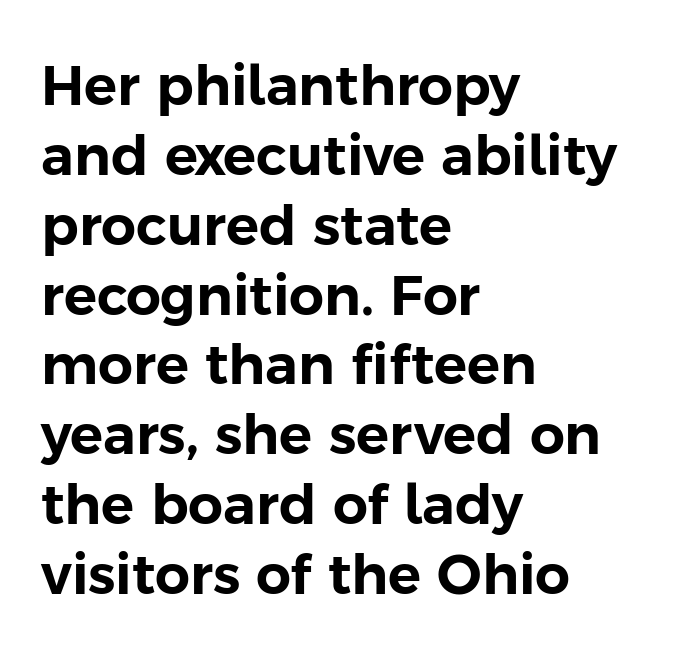
Words float on clear page, feet unadorned. Does the leading feel generous? No, just average. A sans-serif font was chosen for this passage. Unlike italic type, these characters show no tilt at all.
